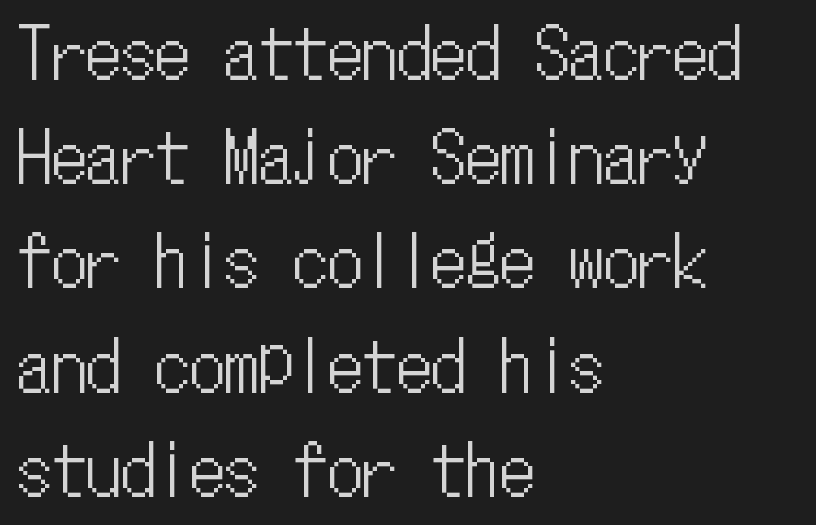
Q: Is the text italic (slanted)? A: No, it is upright.
Q: Is the text underlined? A: No.
Q: How is the paragraph aligned? A: Left-aligned.
Q: Is the spacing between letters normal or unusually wide? A: Normal.
Q: Is the spacing between lines tight, normal or loose? A: Normal.
Q: Width (condensed, normal, or wide)? A: Condensed.
Q: Stroke contrast? A: Low.
Q: x-height? A: Medium.
Q: Monospaced? A: Yes.
